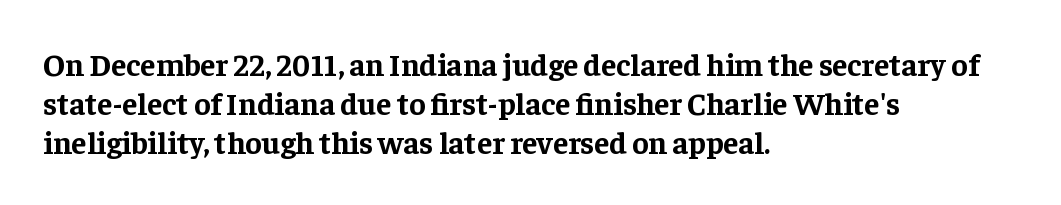
Q: Is the text bold? A: Yes.
Q: Is the text italic (slanted)? A: No, it is upright.
Q: Is the typeface a serif or a sans-serif typeface? A: Serif.
Q: Is the text underlined? A: No.
Q: How is the paragraph aligned? A: Left-aligned.
Q: Is the spacing between letters normal or unusually wide? A: Normal.
Q: Is the spacing between lines tight, normal or loose? A: Normal.
Q: Width (condensed, normal, or wide)? A: Normal.
Q: Stroke contrast? A: Low.
Q: x-height? A: Medium.
Q: Monospaced? A: No.
